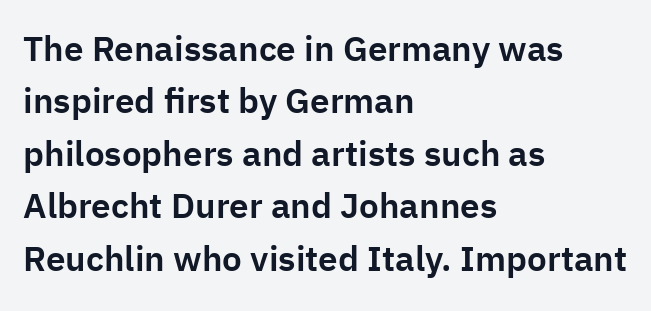
{"serif": "no", "italic": "no", "width": "normal", "stroke_contrast": "low", "x_height": "medium", "monospaced": "no", "underline": "no", "align": "left", "line_spacing": "normal", "line_spacing_ratio": 1.5, "letter_spacing": "normal", "letter_spacing_em": 0.0, "glyph_px": 35}
